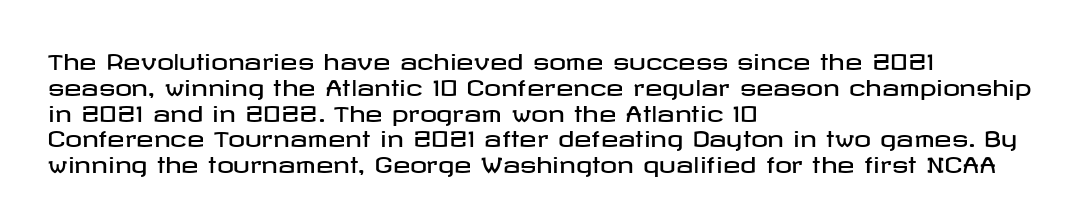
Underline: absent. This rendering uses left alignment, leaving the right contour irregular. A typesetter would mark this as roman, not italic. In terms of letterspacing, this is plain default setting.
